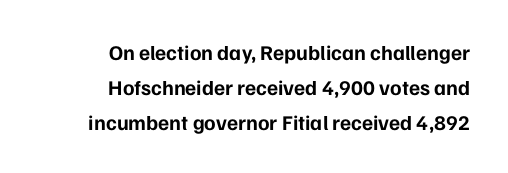
Italic? Not at all — the glyphs are vertical. Strokes here are thick enough to call this a true bold. Each row of text sits above clean, open space. Where is the straight margin? On the right. Reading down the column, the eye jumps a familiar distance to each next line. The passage shown has conventional tracking throughout.
